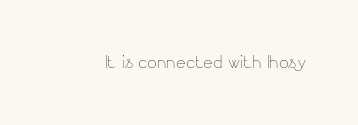
Q: Is the text bold? A: No.
Q: Is the text italic (slanted)? A: No, it is upright.
Q: Is the text underlined? A: No.
Q: Is the spacing between letters normal or unusually wide? A: Normal.
